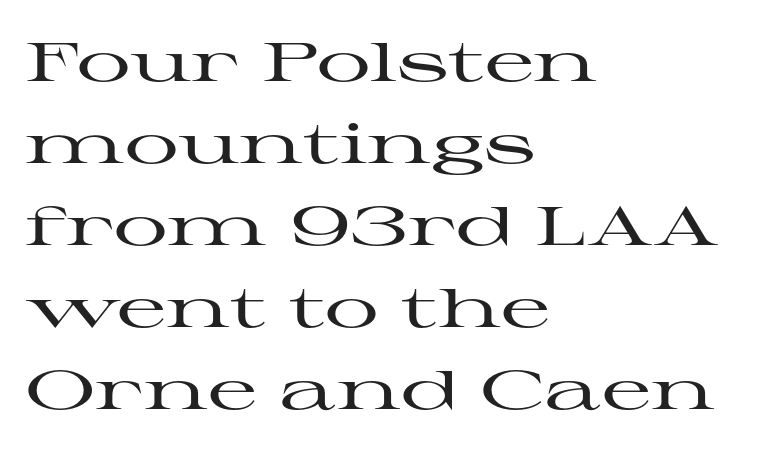
Casual observation: everything's shoved over to the left. Summary of vertical rhythm: regular, with standard interline spacing. Here the designer chose a conventional face with non-uniform glyph widths. Rendered with straight, roman letterforms. The strip under each line holds only bare page.
